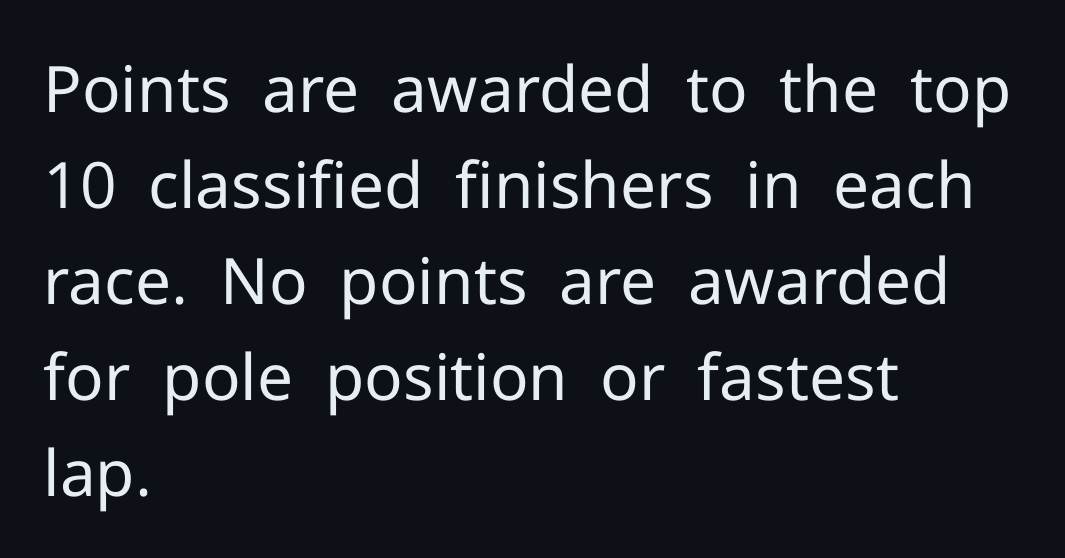
{"serif": "no", "italic": "no", "bold": "no", "weight": "regular", "width": "normal", "stroke_contrast": "low", "x_height": "medium", "monospaced": "no", "underline": "no", "align": "left", "line_spacing": "normal", "line_spacing_ratio": 1.5, "letter_spacing": "normal", "letter_spacing_em": 0.0, "glyph_px": 64}
